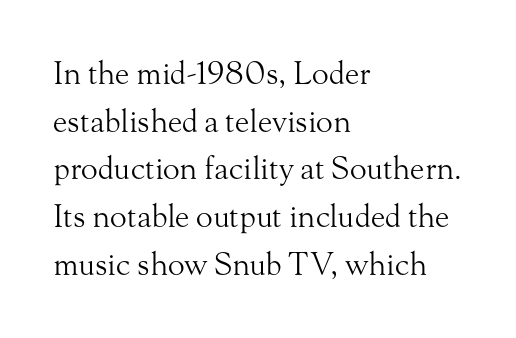
Ascenders rise straight up at ninety degrees. This sample has the flowing, uneven cadence of proportional lettering. Which margin do the lines hug? The left one — the right edge is uneven. No letter is thick-stroked: the sample isn't bold.
